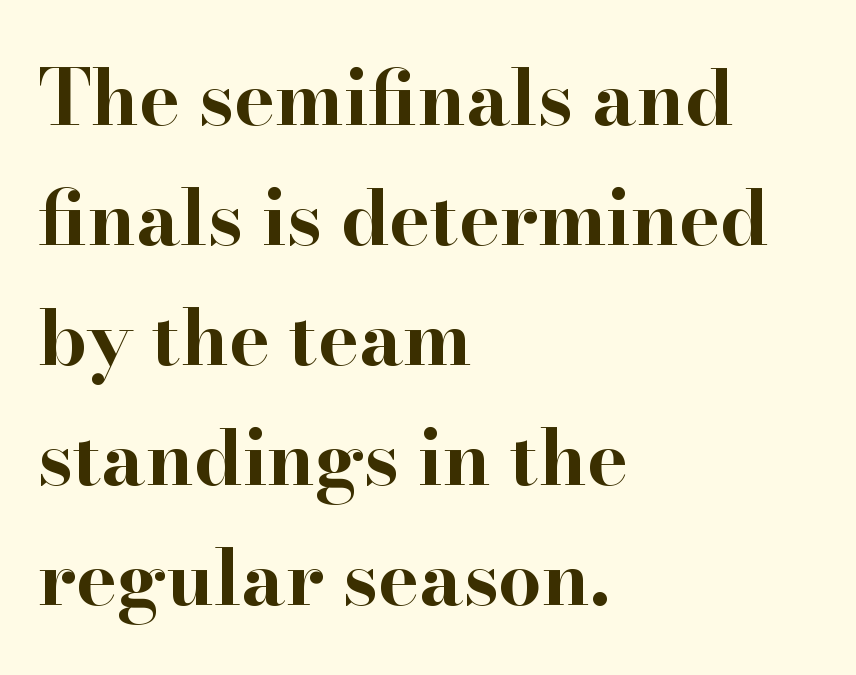
{"serif": "yes", "italic": "no", "bold": "yes", "weight": "bold", "width": "wide", "stroke_contrast": "high", "x_height": "small", "monospaced": "no", "underline": "no", "align": "left", "line_spacing": "normal", "line_spacing_ratio": 1.56, "letter_spacing": "normal", "letter_spacing_em": 0.0, "glyph_px": 77}
